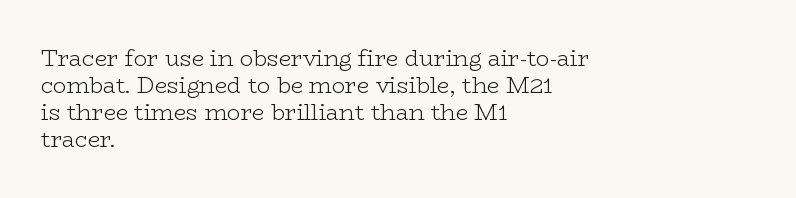
Q: Is the text bold? A: No.
Q: Is the text italic (slanted)? A: No, it is upright.
Q: Is the text underlined? A: No.
Q: How is the paragraph aligned? A: Left-aligned.
Q: Is the spacing between letters normal or unusually wide? A: Normal.
